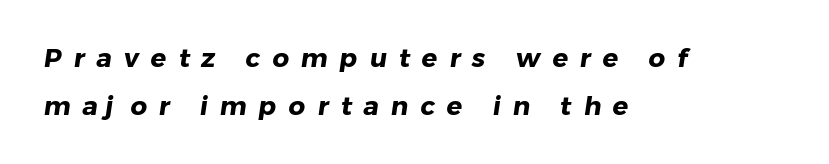
{"bold": "yes", "underline": "no", "align": "left", "line_spacing_ratio": 1.83, "letter_spacing": "wide", "letter_spacing_em": 0.46, "glyph_px": 26}
